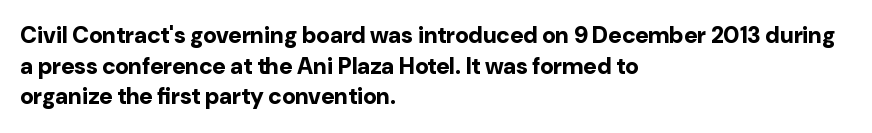
Q: Is the text bold? A: Yes.
Q: Is the text italic (slanted)? A: No, it is upright.
Q: Is the text underlined? A: No.
Q: How is the paragraph aligned? A: Left-aligned.
Q: Is the spacing between letters normal or unusually wide? A: Normal.
Q: Is the spacing between lines tight, normal or loose? A: Normal.
